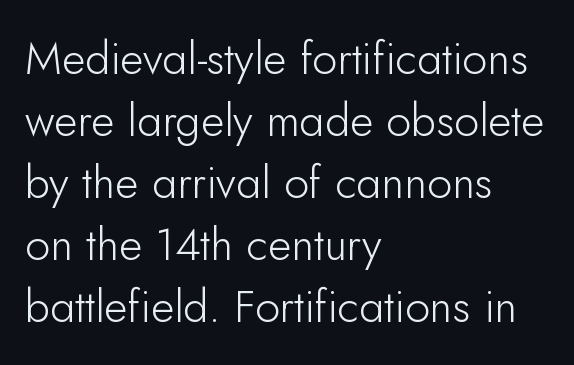
Q: Is the text bold? A: No.
Q: Is the text italic (slanted)? A: No, it is upright.
Q: Is the typeface a serif or a sans-serif typeface? A: Sans-serif.
Q: Is the text underlined? A: No.
Q: How is the paragraph aligned? A: Left-aligned.
Q: Is the spacing between letters normal or unusually wide? A: Normal.
Q: Is the spacing between lines tight, normal or loose? A: Normal.
Q: Width (condensed, normal, or wide)? A: Normal.
Q: Stroke contrast? A: Low.
Q: x-height? A: Small.
Q: Monospaced? A: No.
